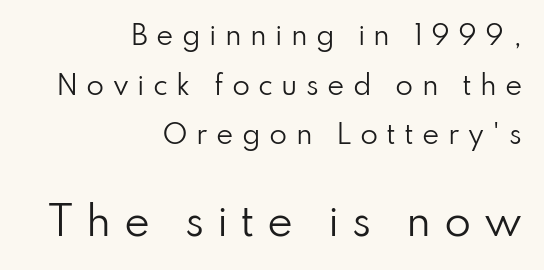
Regarding leading, the lines here are spaced well apart. The letters in the lower block stand taller than those in the block above. Tall strokes in this sample are plumb rather than angled. Each letter keeps its own natural width here, so spacing adapts to shape.
